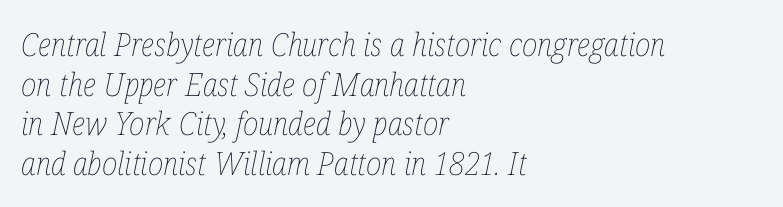
{"italic": "yes", "lean": "right", "slant_degrees": 12, "bold": "no", "weight": "thin", "width": "condensed", "stroke_contrast": "low", "x_height": "medium", "monospaced": "no", "underline": "no", "align": "left", "line_spacing_ratio": 1.24, "letter_spacing": "normal", "letter_spacing_em": 0.0, "glyph_px": 32}
